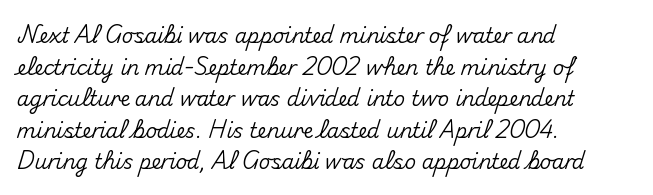
{"underline": "no", "align": "left", "line_spacing": "normal", "line_spacing_ratio": 1.58, "letter_spacing": "normal", "letter_spacing_em": 0.0, "glyph_px": 20}
